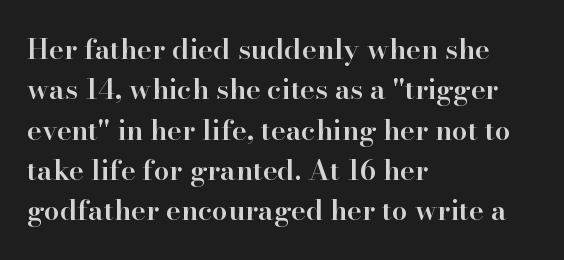
Does the type have serifs? Yes, each stem ends in a small foot. The letters advance in unequal steps, a hallmark of proportional type. These lines stack with their left ends in a neat column. When letters stand straight like this, we call the style roman or upright. Notice the strokes are somewhat thickened but not fully heavy: this is a semibold. The string is rendered with underlining switched off.
